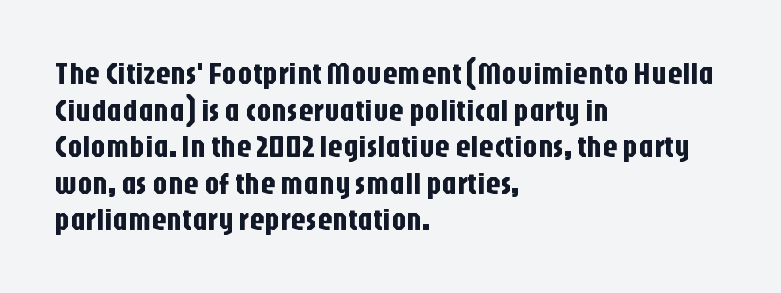
The face used here is proportionally spaced, like ordinary book or web type. Quick note: underline off. A typesetter would call this zero additional tracking. You can tell from the bare stems that sans-serif type was used. Characters remain perfectly vertical along every line.
